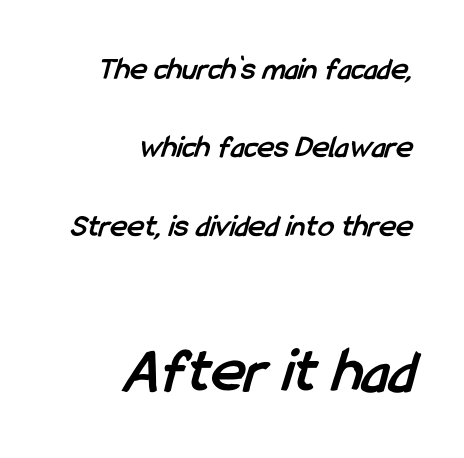
{"serif": "no", "bold": "yes", "weight": "semibold", "width": "condensed", "stroke_contrast": "low", "x_height": "medium", "monospaced": "no", "underline": "no", "align": "right", "line_spacing": "loose", "line_spacing_ratio": 2.45, "letter_spacing": "normal", "letter_spacing_em": 0.0, "larger_block": "second", "size_ratio": 2.0, "glyph_px": 64}
